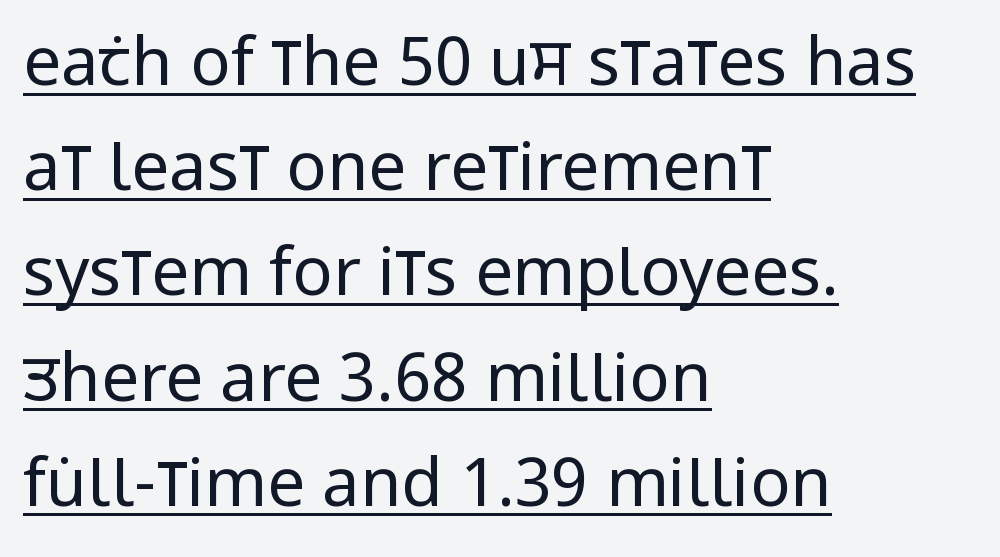
The image shows 67 px regular-weight, condensed sans-serif type, upright; set left-aligned, normal line spacing (1.57x), normal letter spacing, underlined; low stroke contrast and a large x-height.
